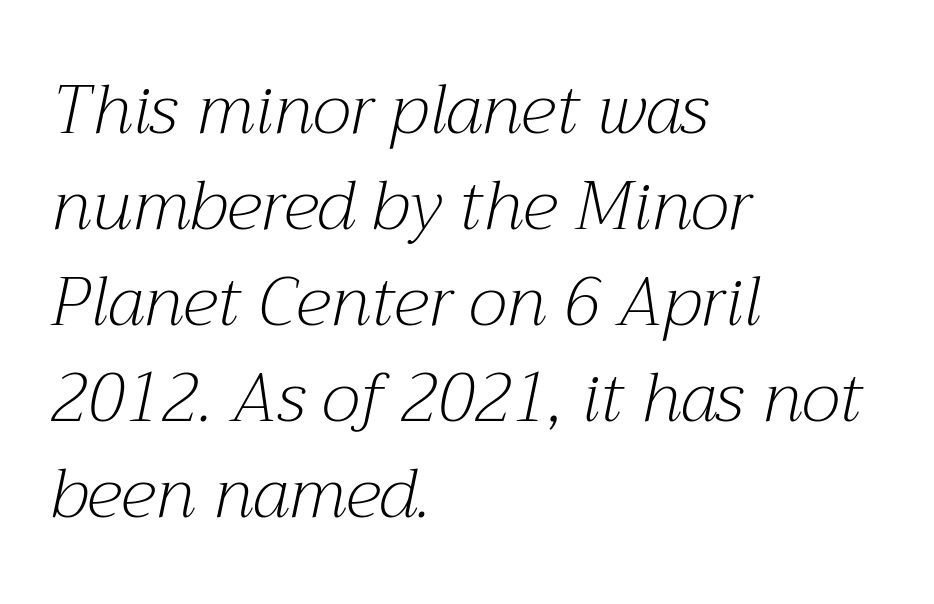
{"serif": "yes", "italic": "yes", "lean": "right", "slant_degrees": 12, "bold": "no", "weight": "light", "width": "normal", "stroke_contrast": "medium", "x_height": "medium", "monospaced": "no", "underline": "no", "align": "left", "line_spacing": "normal", "line_spacing_ratio": 1.39, "letter_spacing": "normal", "letter_spacing_em": 0.0, "glyph_px": 69}
